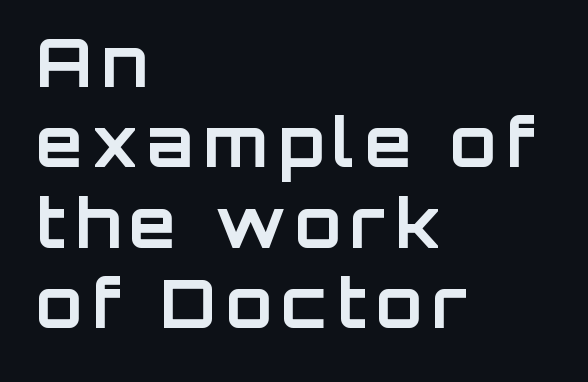
Q: Is the text bold? A: Yes.
Q: Is the text italic (slanted)? A: No, it is upright.
Q: Is the typeface a serif or a sans-serif typeface? A: Sans-serif.
Q: Is the text underlined? A: No.
Q: How is the paragraph aligned? A: Left-aligned.
Q: Width (condensed, normal, or wide)? A: Normal.
Q: Stroke contrast? A: Low.
Q: x-height? A: Large.
Q: Monospaced? A: No.
